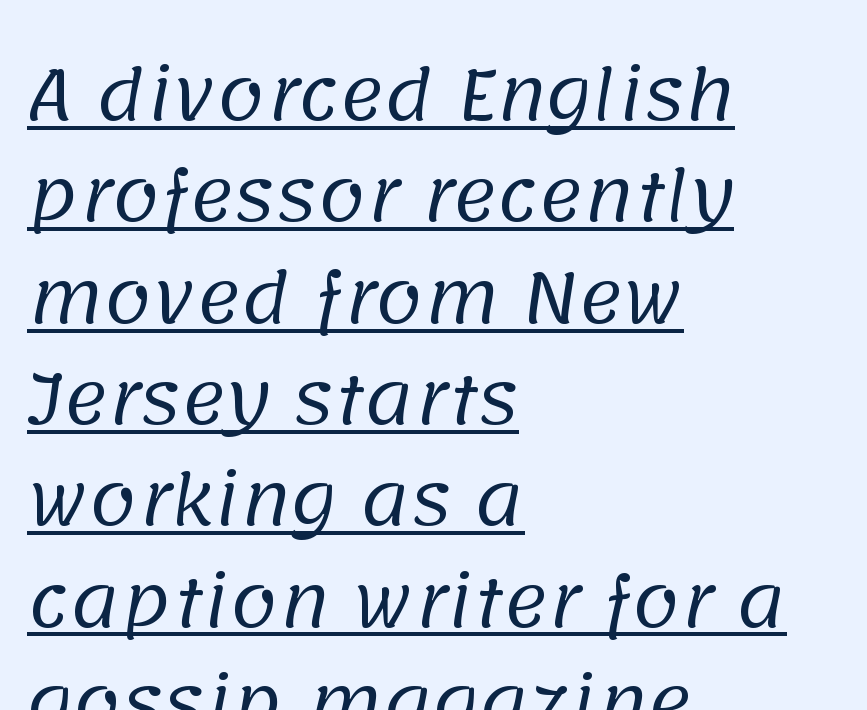
The letterforms sit at book weight or below. The passage is arranged the way most books set body copy — flush left. The rendered words wear a rule along their underside. This sample uses a sans-serif face.
